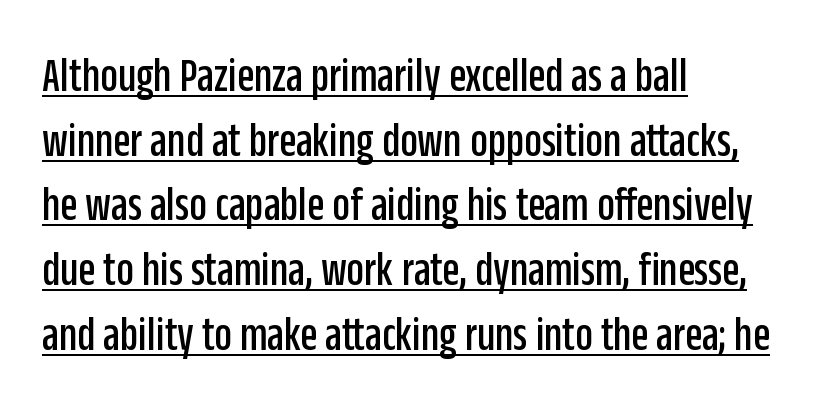
Q: Is the text italic (slanted)? A: No, it is upright.
Q: Is the typeface a serif or a sans-serif typeface? A: Sans-serif.
Q: Is the text underlined? A: Yes.
Q: How is the paragraph aligned? A: Left-aligned.
Q: Is the spacing between letters normal or unusually wide? A: Normal.
Q: Is the spacing between lines tight, normal or loose? A: Normal.
Q: Width (condensed, normal, or wide)? A: Condensed.
Q: Stroke contrast? A: Low.
Q: x-height? A: Large.
Q: Monospaced? A: No.
